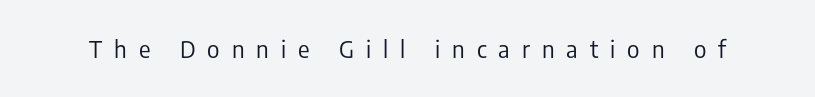
The image shows 24 px text type, upright; set unusually wide letter spacing (+0.5 em), not underlined.
